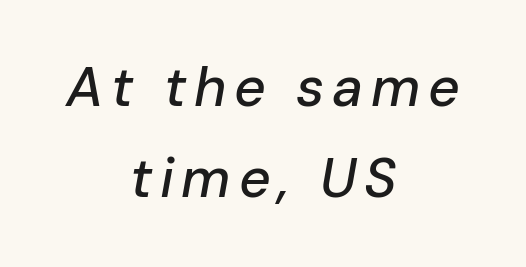
The image shows 55 px text type, italic (leaning right); set centered, normal line spacing (1.66x), not underlined; low stroke contrast and a medium x-height.
